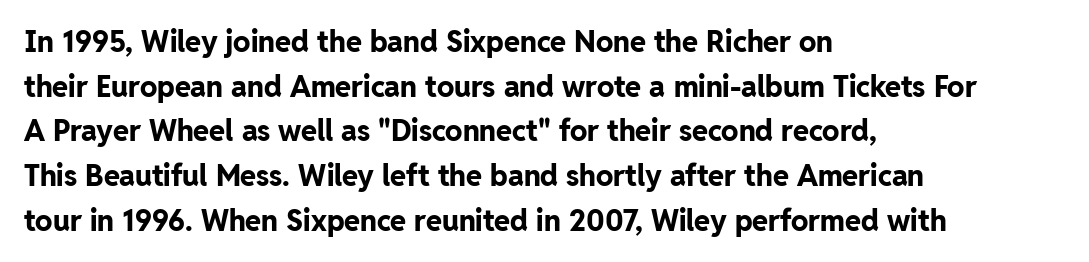
Q: Is the text bold? A: Yes.
Q: Is the text italic (slanted)? A: No, it is upright.
Q: Is the typeface a serif or a sans-serif typeface? A: Sans-serif.
Q: Is the text underlined? A: No.
Q: How is the paragraph aligned? A: Left-aligned.
Q: Is the spacing between letters normal or unusually wide? A: Normal.
Q: Is the spacing between lines tight, normal or loose? A: Normal.
Q: Width (condensed, normal, or wide)? A: Normal.
Q: Stroke contrast? A: Low.
Q: x-height? A: Medium.
Q: Monospaced? A: No.
